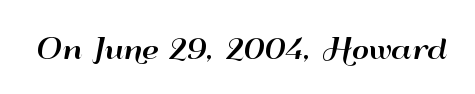
The image shows 27 px text type; set normal letter spacing, not underlined.
